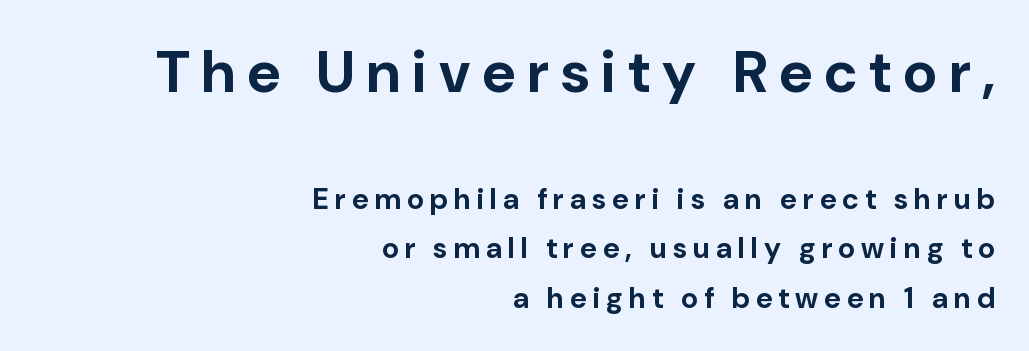
Characters follow at a spacing far wider than the type designer built in. I'd describe the lettering as bold — thick and assertive. Check where the strokes stop: nothing finishes them off — pure sans. No italicization has been applied; the sample stays upright. Type size steps down from the first block to the second. These lines are rendered in a variable-pitch font.
